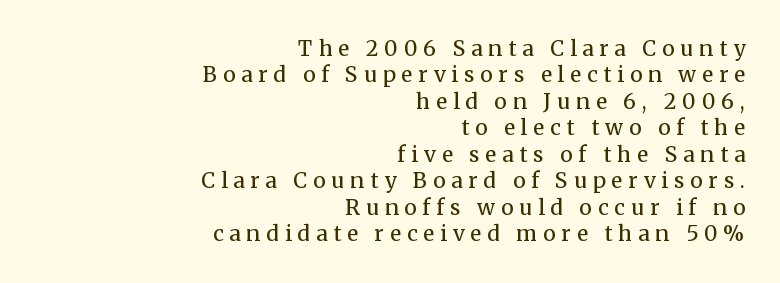
Heft: none added — not bold. Tracking here is generous; glyphs stand well apart from one another. The letters stand straight up with perfectly vertical stems. Quick note: interline space is typical. The passage is arranged like a letterhead date or caption credit — flush right.
